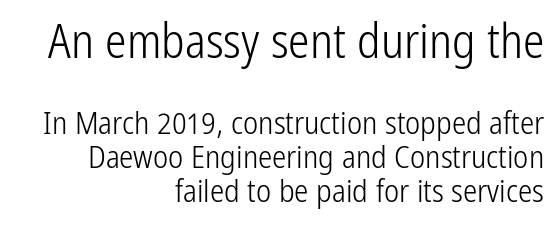
{"serif": "no", "italic": "no", "bold": "no", "weight": "light", "width": "condensed", "stroke_contrast": "low", "x_height": "medium", "monospaced": "no", "underline": "no", "align": "right", "line_spacing": "tight", "line_spacing_ratio": 1.07, "letter_spacing": "normal", "letter_spacing_em": 0.0, "larger_block": "first", "size_ratio": 1.5, "glyph_px": 48}
